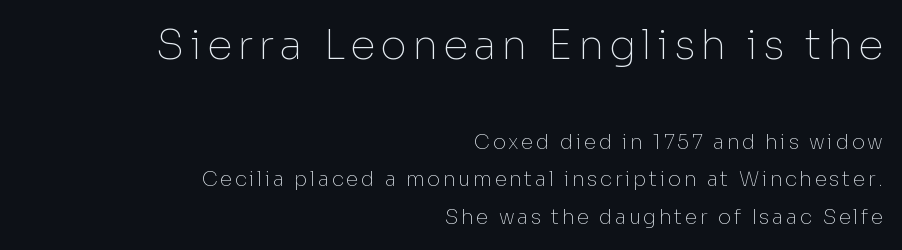
The image shows 41 px thin sans-serif type, upright; set right-aligned, line spacing 1.88x, not underlined; the first (top) block is 2.05x larger; low stroke contrast and a medium x-height.
